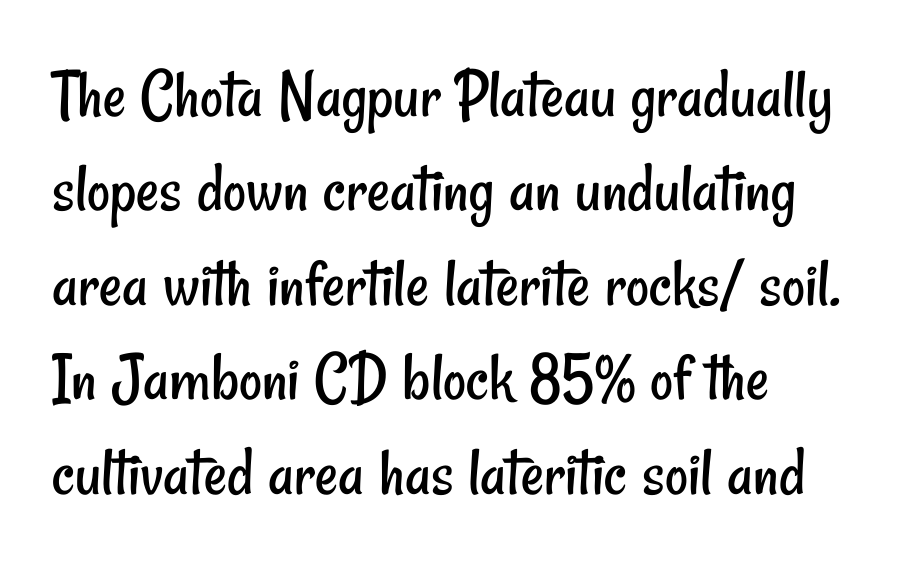
Q: Is the text bold? A: No.
Q: Is the typeface a serif or a sans-serif typeface? A: Sans-serif.
Q: Is the text underlined? A: No.
Q: Is the spacing between letters normal or unusually wide? A: Normal.
Q: Is the spacing between lines tight, normal or loose? A: Normal.
Q: Width (condensed, normal, or wide)? A: Condensed.
Q: Stroke contrast? A: Low.
Q: x-height? A: Small.
Q: Monospaced? A: No.
